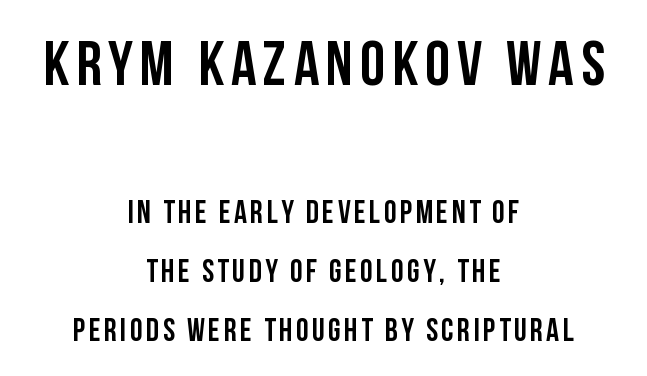
{"serif": "no", "italic": "no", "width": "condensed", "stroke_contrast": "low", "x_height": "large", "monospaced": "no", "underline": "no", "align": "center", "line_spacing_ratio": 1.84, "larger_block": "first", "size_ratio": 1.97, "glyph_px": 63}
